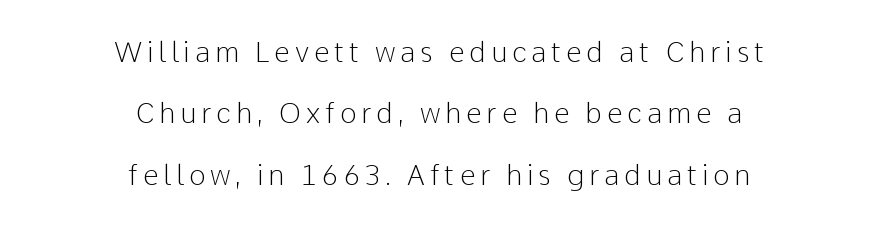
Q: Is the text bold? A: No.
Q: Is the text italic (slanted)? A: No, it is upright.
Q: Is the typeface a serif or a sans-serif typeface? A: Sans-serif.
Q: Is the text underlined? A: No.
Q: How is the paragraph aligned? A: Centered.
Q: Is the spacing between lines tight, normal or loose? A: Loose.
Q: Width (condensed, normal, or wide)? A: Normal.
Q: Stroke contrast? A: Low.
Q: x-height? A: Medium.
Q: Monospaced? A: No.
